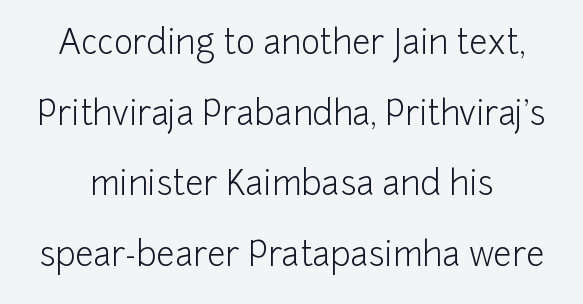
{"serif": "no", "italic": "no", "bold": "no", "weight": "light", "width": "normal", "stroke_contrast": "low", "x_height": "medium", "monospaced": "no", "underline": "no", "align": "center", "line_spacing": "loose", "line_spacing_ratio": 2.14, "letter_spacing": "normal", "letter_spacing_em": 0.0, "glyph_px": 33}
